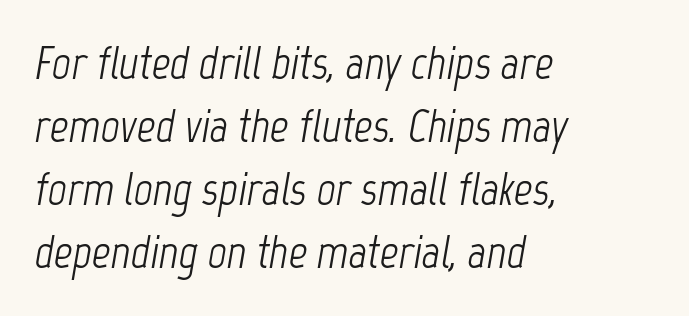
The image shows 46 px light, condensed type, italic (leaning right); set left-aligned, normal line spacing (1.37x), normal letter spacing, not underlined; low stroke contrast and a medium x-height.
